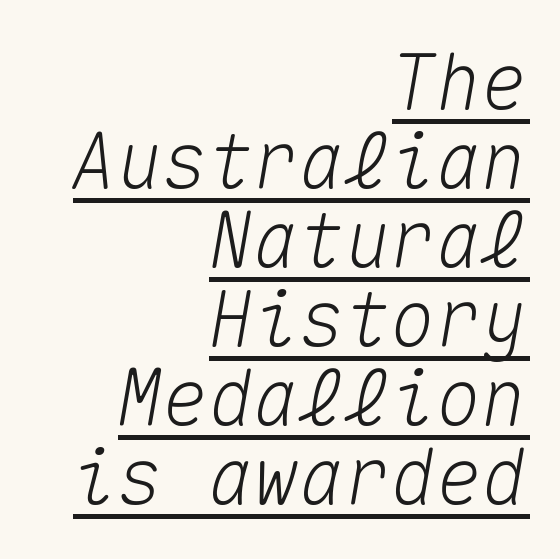
The image shows 76 px text type, italic (leaning right), monospaced; set right-aligned, tight line spacing (1.04x), normal letter spacing, underlined; medium stroke contrast and a medium x-height.
